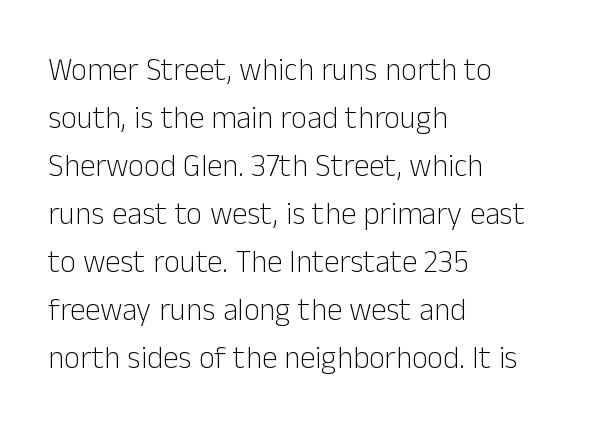
Posture: straight, roman, zero tilt. Is this a heavy cut? Hardly; it is regular or lighter. The passage shown is not underscored anywhere. The rows are spaced the way most documents space them. Spacing verdict: proportional, widths tailored to each character. How are the letters spaced? Ordinarily, with no added tracking.
